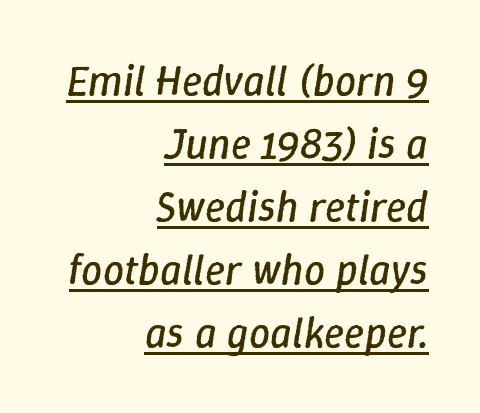
{"italic": "yes", "lean": "right", "slant_degrees": 9, "bold": "no", "weight": "regular", "width": "normal", "stroke_contrast": "low", "x_height": "medium", "monospaced": "no", "underline": "yes", "align": "right", "line_spacing": "normal", "line_spacing_ratio": 1.5, "letter_spacing": "normal", "letter_spacing_em": 0.0, "glyph_px": 42}
